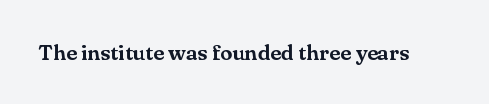
{"italic": "no", "underline": "no", "letter_spacing": "normal", "letter_spacing_em": 0.0, "glyph_px": 22}
